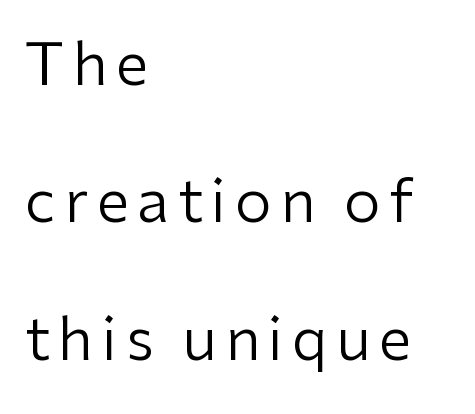
{"serif": "no", "italic": "no", "bold": "no", "weight": "regular", "width": "normal", "stroke_contrast": "low", "x_height": "medium", "monospaced": "no", "underline": "no", "align": "left", "line_spacing": "loose", "line_spacing_ratio": 2.33, "glyph_px": 59}
